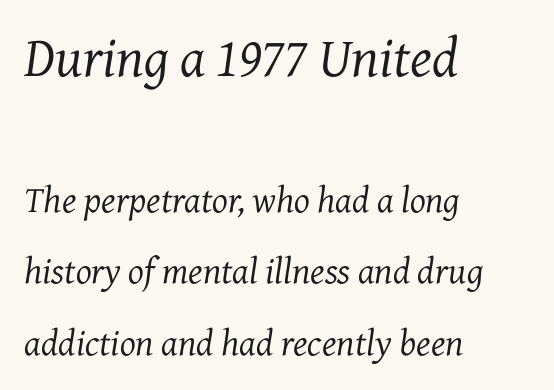
Heaviness? Minimal to ordinary, like unemphasized prose. Style check: oblique. Characters follow at the spacing the type designer built in. Clear beneath every line of the passage. In CSS terms this would be text-align: left.
